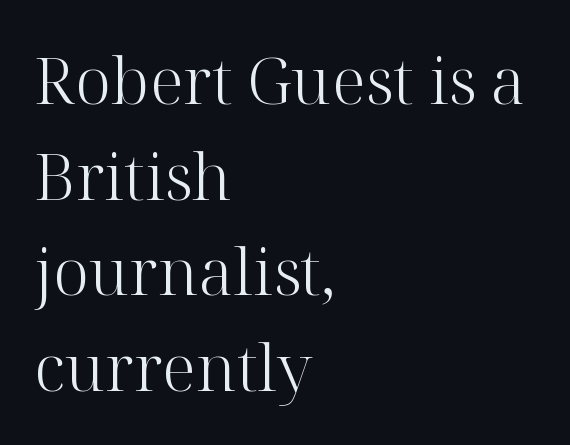
The lines are quadded left. Each row of text sits above clean, open space. The passage shown is typeset with a serif family. The weight would be labelled regular, book, light, or lighter still. What stands out about the letter spacing? Nothing — it is the standard amount.
